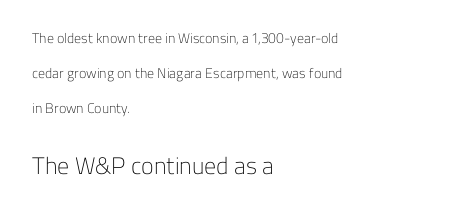
The specimen reads as upright at a glance. The typesetter chose a ragged-right arrangement here. Caption: upper text group reduced, lower text group enlarged. The foot of each line stays bare and open. There is no visible air inserted between adjacent glyphs. Each new line begins a long way beneath the previous one.
